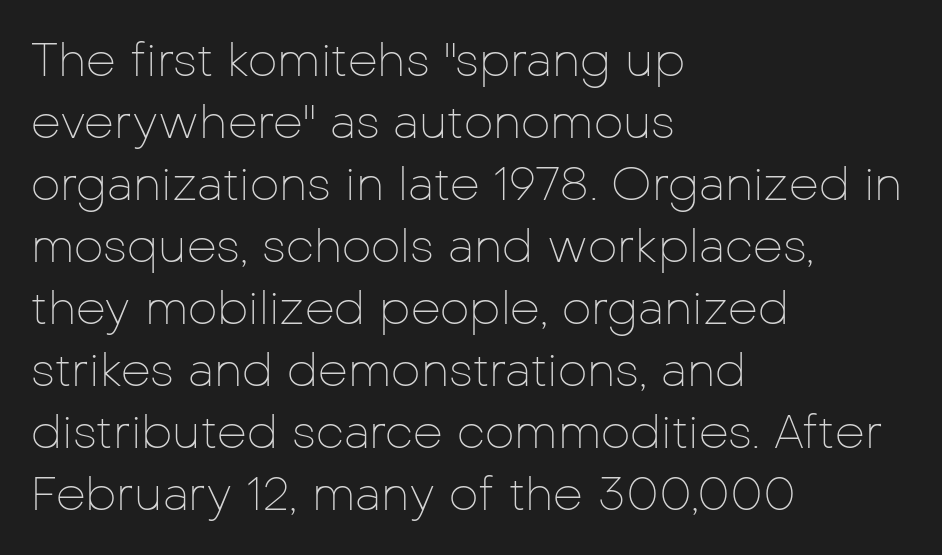
{"serif": "no", "italic": "no", "bold": "no", "weight": "thin", "width": "normal", "stroke_contrast": "low", "x_height": "medium", "monospaced": "no", "underline": "no", "align": "left", "line_spacing": "normal", "line_spacing_ratio": 1.32, "letter_spacing": "normal", "letter_spacing_em": 0.0, "glyph_px": 47}
